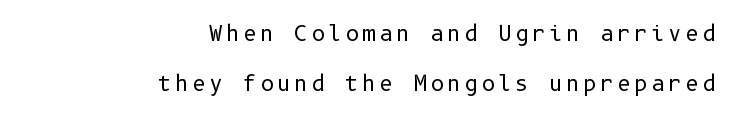
The image shows 21 px text type, upright; set right-aligned, loose line spacing (2.36x), not underlined.
